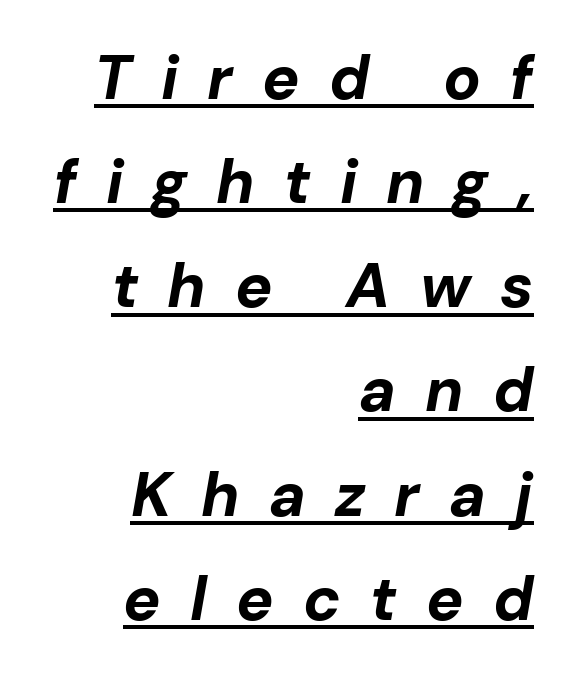
{"italic": "yes", "lean": "right", "slant_degrees": 10, "bold": "yes", "weight": "bold", "width": "normal", "stroke_contrast": "low", "x_height": "medium", "monospaced": "no", "underline": "yes", "align": "right", "line_spacing": "normal", "line_spacing_ratio": 1.68, "letter_spacing": "wide", "letter_spacing_em": 0.47, "glyph_px": 62}
